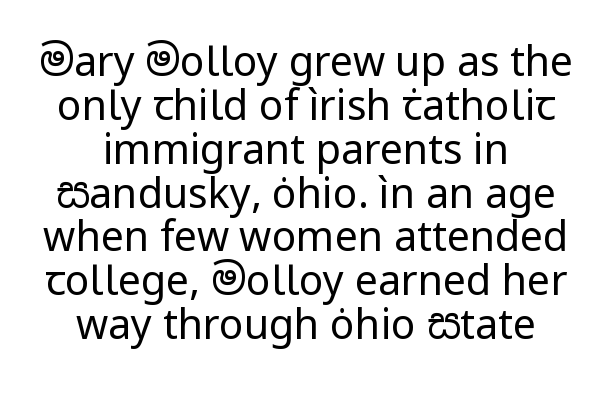
Q: Is the text bold? A: No.
Q: Is the text italic (slanted)? A: No, it is upright.
Q: Is the typeface a serif or a sans-serif typeface? A: Sans-serif.
Q: Is the text underlined? A: No.
Q: Is the spacing between letters normal or unusually wide? A: Normal.
Q: Is the spacing between lines tight, normal or loose? A: Tight.
Q: Width (condensed, normal, or wide)? A: Normal.
Q: Stroke contrast? A: Low.
Q: x-height? A: Medium.
Q: Monospaced? A: No.
